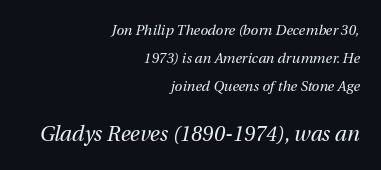
{"italic": "yes", "lean": "right", "slant_degrees": 12, "bold": "no", "underline": "no", "align": "right", "line_spacing": "loose", "line_spacing_ratio": 1.99, "letter_spacing": "normal", "letter_spacing_em": 0.0, "larger_block": "second", "size_ratio": 1.5, "glyph_px": 21}
